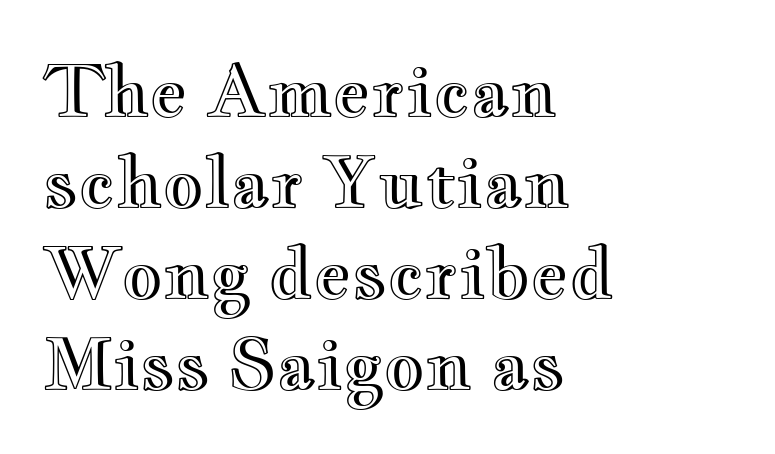
The image shows 71 px wide type, upright; set left-aligned, normal line spacing (1.28x), normal letter spacing, not underlined; a small x-height.
